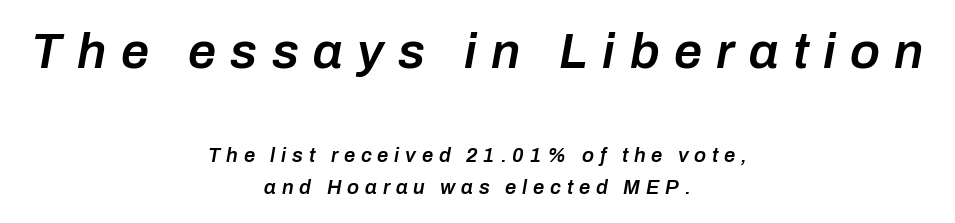
Q: Is the text bold? A: Semi-bold.
Q: Is the text italic (slanted)? A: Yes, it leans right by about 10 degrees.
Q: Is the text underlined? A: No.
Q: How is the paragraph aligned? A: Centered.
Q: Is the spacing between letters normal or unusually wide? A: Unusually wide.
Q: Is the spacing between lines tight, normal or loose? A: Normal.
Q: Which block of text is set in a larger size, the first (top) or the second (bottom)? A: The first (top) one.
Q: Width (condensed, normal, or wide)? A: Normal.
Q: Stroke contrast? A: Low.
Q: x-height? A: Medium.
Q: Monospaced? A: No.
